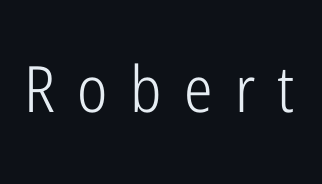
Descenders are the only things crossing below the line. Type style note: lacks serifs. Do the letters lean? They stand straight. The typesetting does not lean heavy: it is not bold.
